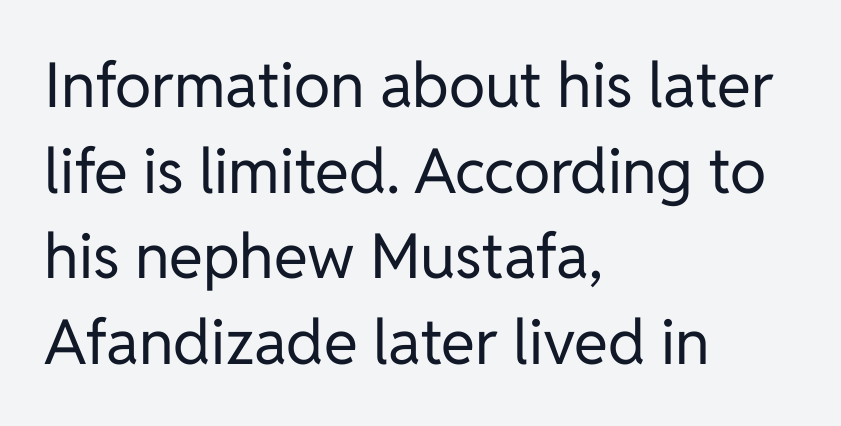
Q: Is the text bold? A: No.
Q: Is the text italic (slanted)? A: No, it is upright.
Q: Is the typeface a serif or a sans-serif typeface? A: Sans-serif.
Q: Is the text underlined? A: No.
Q: How is the paragraph aligned? A: Left-aligned.
Q: Is the spacing between letters normal or unusually wide? A: Normal.
Q: Is the spacing between lines tight, normal or loose? A: Normal.
Q: Width (condensed, normal, or wide)? A: Normal.
Q: Stroke contrast? A: Low.
Q: x-height? A: Medium.
Q: Monospaced? A: No.
